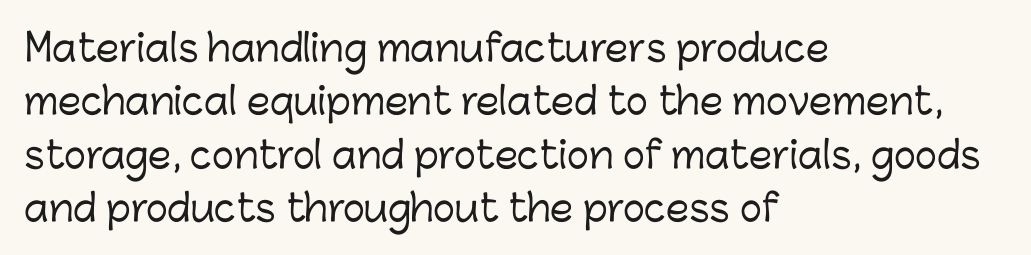
How are the letters spaced? Ordinarily, with no added tracking. The typesetter chose a ragged-right arrangement here. The area under the type is left untouched. This sample uses a sans-serif face. Varying glyph widths throughout — classic text-font behaviour.
